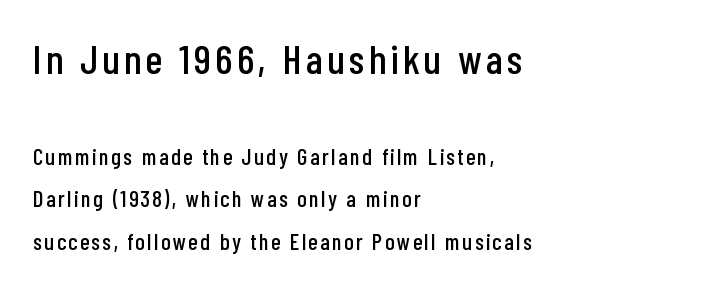
Q: Is the text italic (slanted)? A: No, it is upright.
Q: Is the typeface a serif or a sans-serif typeface? A: Sans-serif.
Q: Is the text underlined? A: No.
Q: How is the paragraph aligned? A: Left-aligned.
Q: Which block of text is set in a larger size, the first (top) or the second (bottom)? A: The first (top) one.
Q: Width (condensed, normal, or wide)? A: Condensed.
Q: Stroke contrast? A: Low.
Q: x-height? A: Medium.
Q: Monospaced? A: No.
